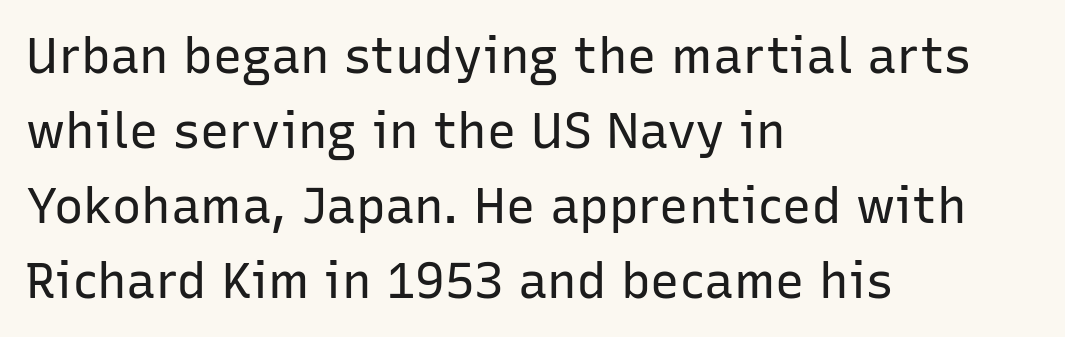
The image shows 49 px regular-weight sans-serif type, upright; set left-aligned, normal line spacing (1.53x), normal letter spacing, not underlined; low stroke contrast and a medium x-height.
